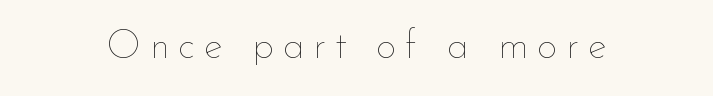
The image shows 40 px thin type, upright; set unusually wide letter spacing (+0.22 em), not underlined; low stroke contrast and a small x-height.
